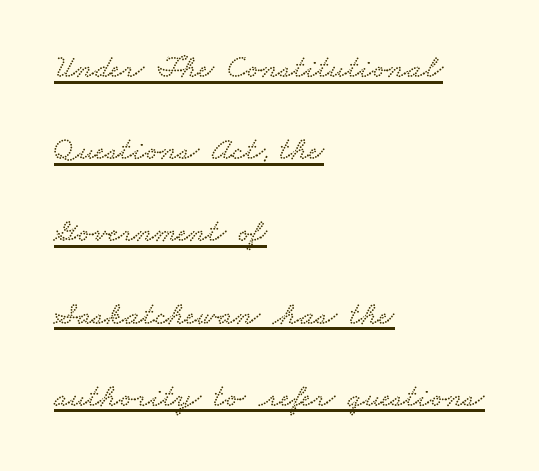
Here the glyphs are tracked normally, forming tight word shapes. This sample has the flowing, uneven cadence of proportional lettering. Underline: present. These lines stand farther apart than default settings would place them. Type style note: has serifs.
